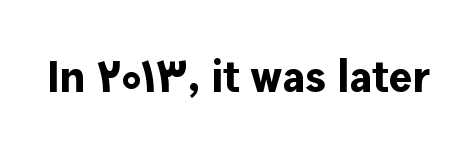
The tracking reads as untouched default to a designer's eye. Only glyphs here, with clear space below each row. The font's upright variant was chosen for this text. Compared with an ordinary text face, these strokes are far heavier — a full bold.
